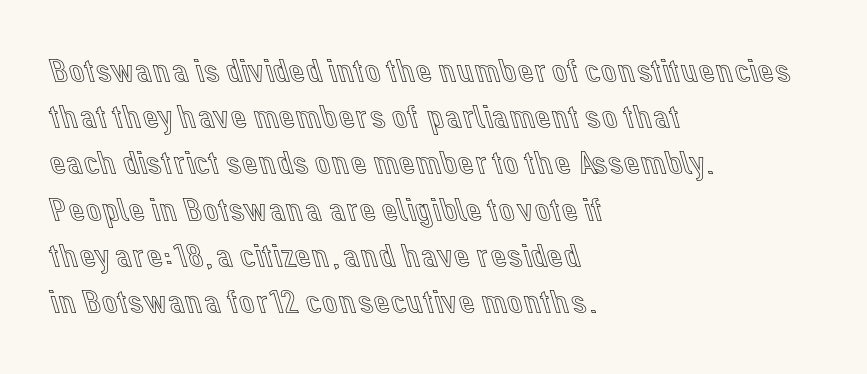
The image shows 35 px text type; set left-aligned, normal line spacing (1.32x), normal letter spacing, not underlined; a medium x-height.
